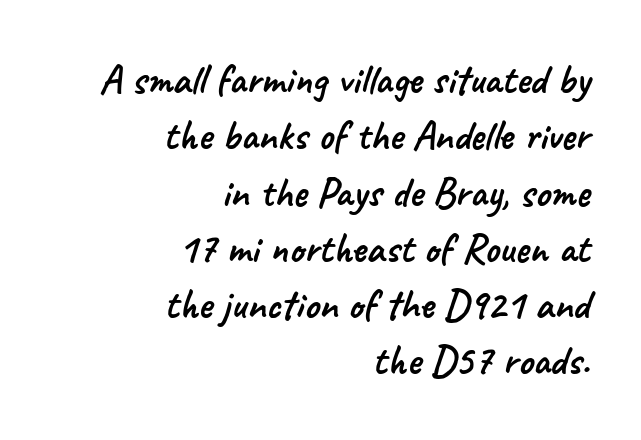
The type family on display is of the sans-serif kind. These lines sit exactly where default settings would place them. A typesetter would call this proportional, since set widths differ per character. Words float on clear page, feet unadorned. Horizontal alignment here is rightward, an uncommon choice for prose. Honestly, the letter spacing is just normal — you wouldn't notice it.
